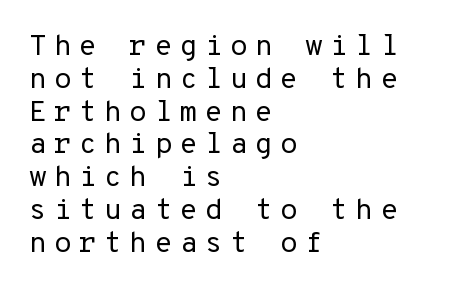
The baseline area is clear. A classic flush-left, rag-right setting is used for this passage. Stem width sits at or under what a default text font uses. Serif or sans? Sans — the stroke terminals are bare. Regarding leading, the lines here are crowded together.
